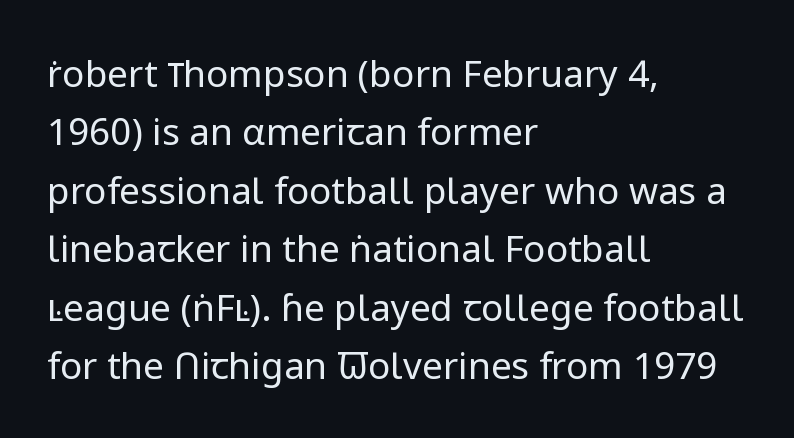
{"serif": "no", "italic": "no", "bold": "no", "weight": "regular", "width": "normal", "stroke_contrast": "low", "x_height": "medium", "monospaced": "no", "underline": "no", "align": "left", "line_spacing": "normal", "line_spacing_ratio": 1.58, "letter_spacing": "normal", "letter_spacing_em": 0.0, "glyph_px": 37}
